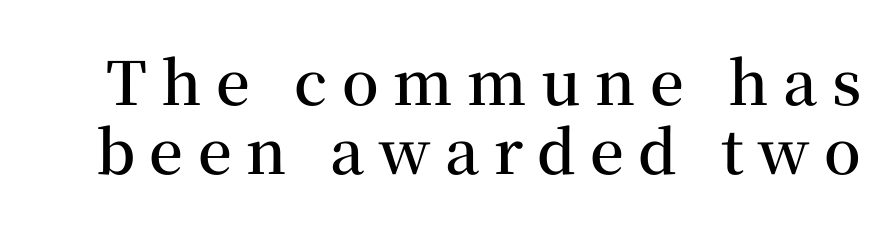
The image shows 60 px semibold serif type, upright; set tight line spacing (1.15x), unusually wide letter spacing (+0.24 em), not underlined; medium stroke contrast and a medium x-height.
